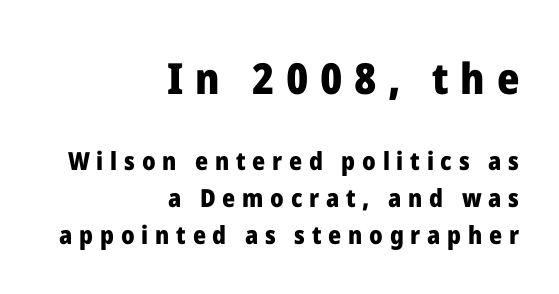
The letters stand straight up with perfectly vertical stems. The typeface chosen for these lines omits serifs. A normal amount of white space separates one row of letters from the next. Visually the block forms a straight wall on the right and a jagged coastline on the left.
